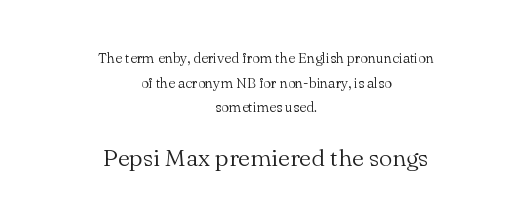
The space beneath each line is pristine and unruled. Scale increases going downward across the two blocks. The strokes are not fattened; the text isn't bold. Every stem runs plumb, perpendicular to the baseline. Nothing unusual about the tracking: characters are spaced as the font intends.
